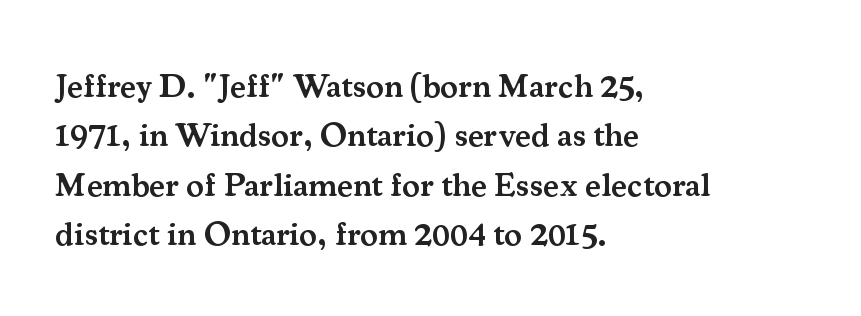
The image shows 33 px semibold serif type, upright; set left-aligned, normal line spacing (1.5x), normal letter spacing, not underlined; medium stroke contrast and a small x-height.
